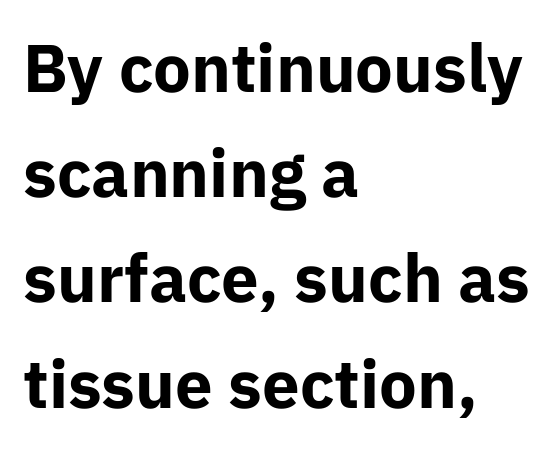
The image shows 67 px bold sans-serif type, upright; set left-aligned, normal line spacing (1.57x), normal letter spacing, not underlined; low stroke contrast and a medium x-height.
